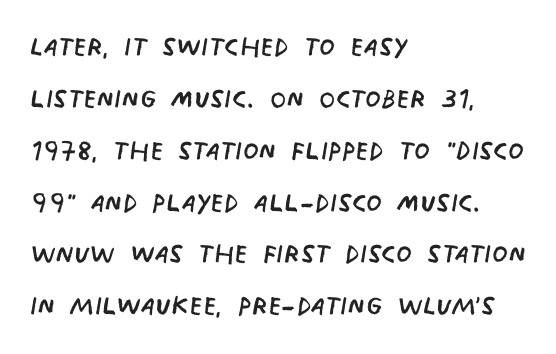
The image shows 36 px regular-weight, condensed sans-serif type; set left-aligned, normal line spacing (1.44x), normal letter spacing, not underlined; low stroke contrast and a large x-height.
